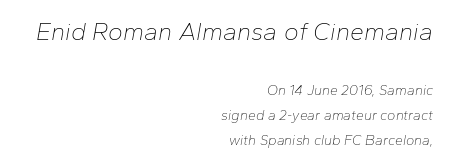
Q: Is the text bold? A: No.
Q: Is the text italic (slanted)? A: Yes, it leans right by about 10 degrees.
Q: Is the text underlined? A: No.
Q: How is the paragraph aligned? A: Right-aligned.
Q: Is the spacing between letters normal or unusually wide? A: Normal.
Q: Which block of text is set in a larger size, the first (top) or the second (bottom)? A: The first (top) one.
